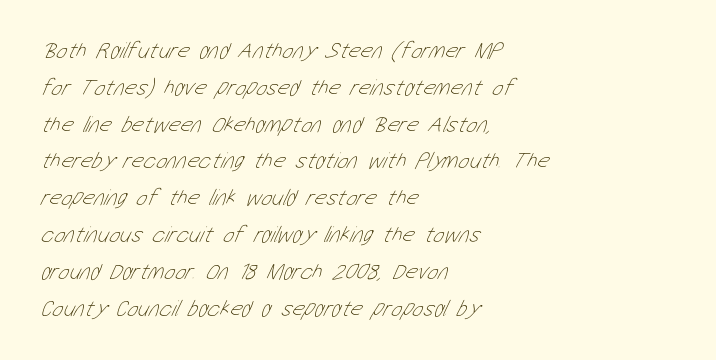
The image shows 23 px text type; set left-aligned, normal line spacing (1.6x), normal letter spacing, not underlined.
